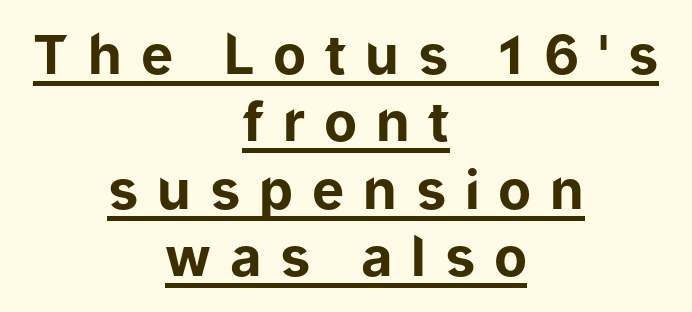
Q: Is the text bold? A: Yes.
Q: Is the text italic (slanted)? A: No, it is upright.
Q: Is the typeface a serif or a sans-serif typeface? A: Sans-serif.
Q: Is the text underlined? A: Yes.
Q: How is the paragraph aligned? A: Centered.
Q: Is the spacing between letters normal or unusually wide? A: Unusually wide.
Q: Is the spacing between lines tight, normal or loose? A: Normal.
Q: Width (condensed, normal, or wide)? A: Normal.
Q: Stroke contrast? A: Low.
Q: x-height? A: Medium.
Q: Monospaced? A: No.
